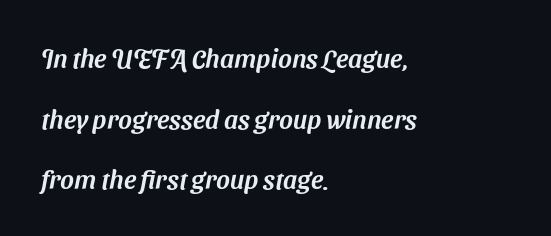
Is there much room between lines? Yes — plenty of vertical air separates them. The setting favours the left margin, as ordinary paragraphs usually do. Any mark beneath the type? The region is blank. Characters follow at the spacing the type designer built in.
